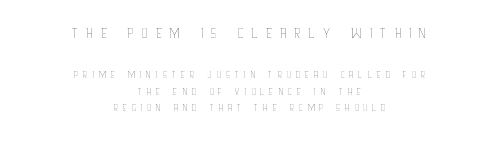
The image shows 22 px text type, upright; set centered, line spacing 1.17x, unusually wide letter spacing (+0.3 em), not underlined; the first (top) block is 1.57x larger.
